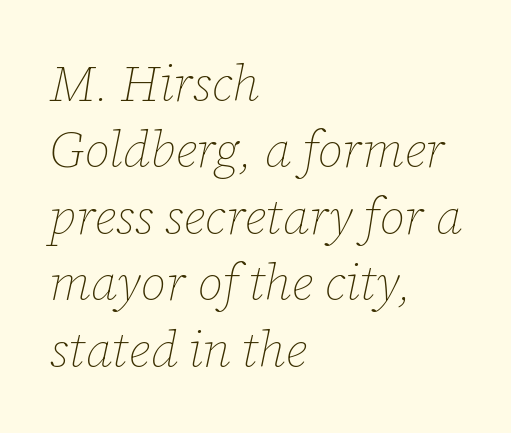
{"italic": "yes", "lean": "right", "slant_degrees": 12, "bold": "no", "weight": "thin", "width": "normal", "stroke_contrast": "low", "x_height": "medium", "monospaced": "no", "underline": "no", "align": "left", "line_spacing": "normal", "line_spacing_ratio": 1.33, "letter_spacing": "normal", "letter_spacing_em": 0.0, "glyph_px": 50}
